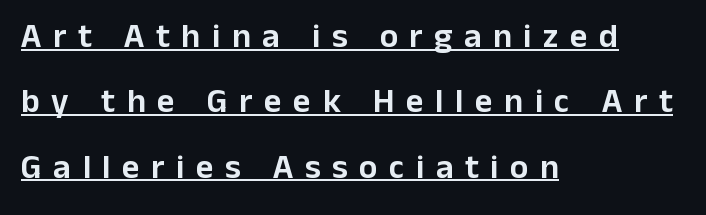
{"serif": "no", "italic": "no", "width": "normal", "stroke_contrast": "low", "x_height": "medium", "monospaced": "no", "underline": "yes", "align": "left", "line_spacing": "loose", "line_spacing_ratio": 1.92, "letter_spacing": "wide", "letter_spacing_em": 0.34, "glyph_px": 34}
